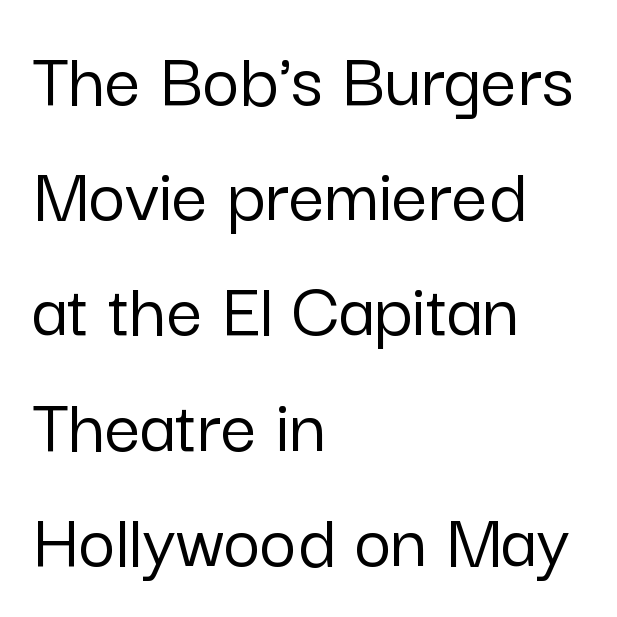
The rendering anchors every line to the left-hand side. Unlike a traditional serif, this face leaves its strokes unadorned. Do the characters align in a grid? No, the font is proportional. The line texture is even and compact thanks to regular tracking.
